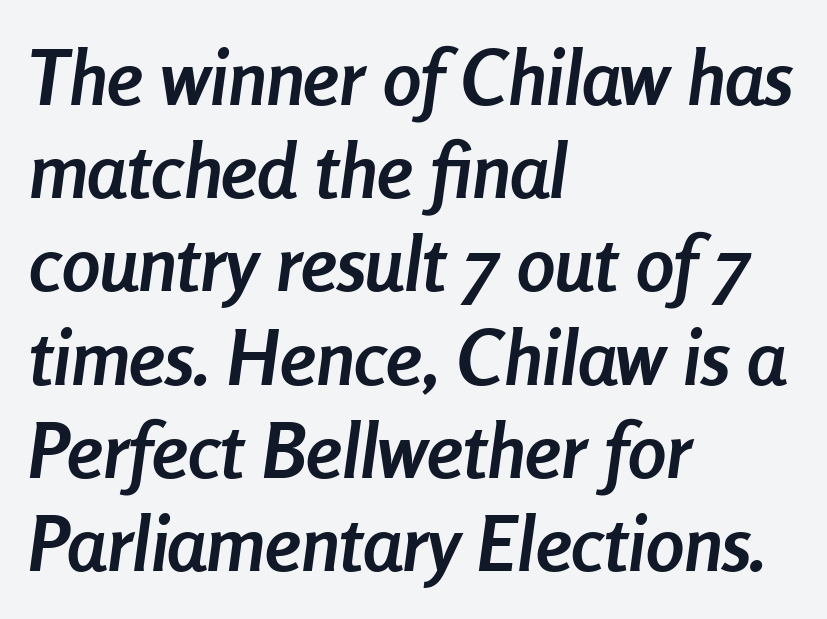
{"italic": "yes", "lean": "right", "slant_degrees": 8, "bold": "yes", "weight": "semibold", "width": "condensed", "stroke_contrast": "low", "x_height": "medium", "monospaced": "no", "underline": "no", "align": "left", "line_spacing_ratio": 1.21, "letter_spacing": "normal", "letter_spacing_em": 0.0, "glyph_px": 77}
